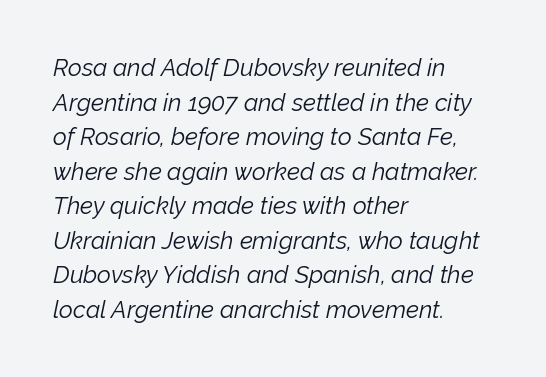
Q: Is the text bold? A: No.
Q: Is the text italic (slanted)? A: Yes, it leans right by about 12 degrees.
Q: Is the text underlined? A: No.
Q: How is the paragraph aligned? A: Left-aligned.
Q: Is the spacing between letters normal or unusually wide? A: Normal.
Q: Is the spacing between lines tight, normal or loose? A: Normal.
